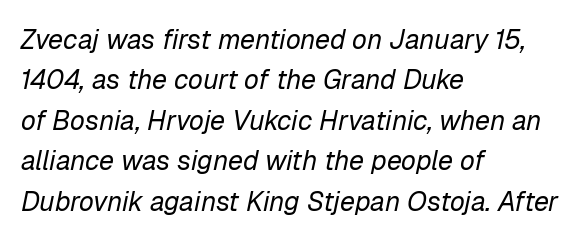
The face used here is rendered with its standard letterfit. Underlining? Definitely not there. The lettering tilts uniformly, giving the passage an italic look. The lines are quadded left. The weight would be labelled regular, book, light, or lighter still.
